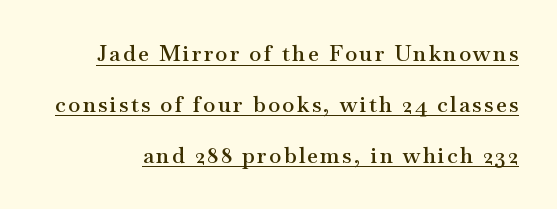
Whoever set this chose breathing room over compactness in the vertical rhythm. The letters are semibold — heavier than regular but short of a full bold. The string is rendered with underlining switched on. Vertical strokes here are truly vertical.
